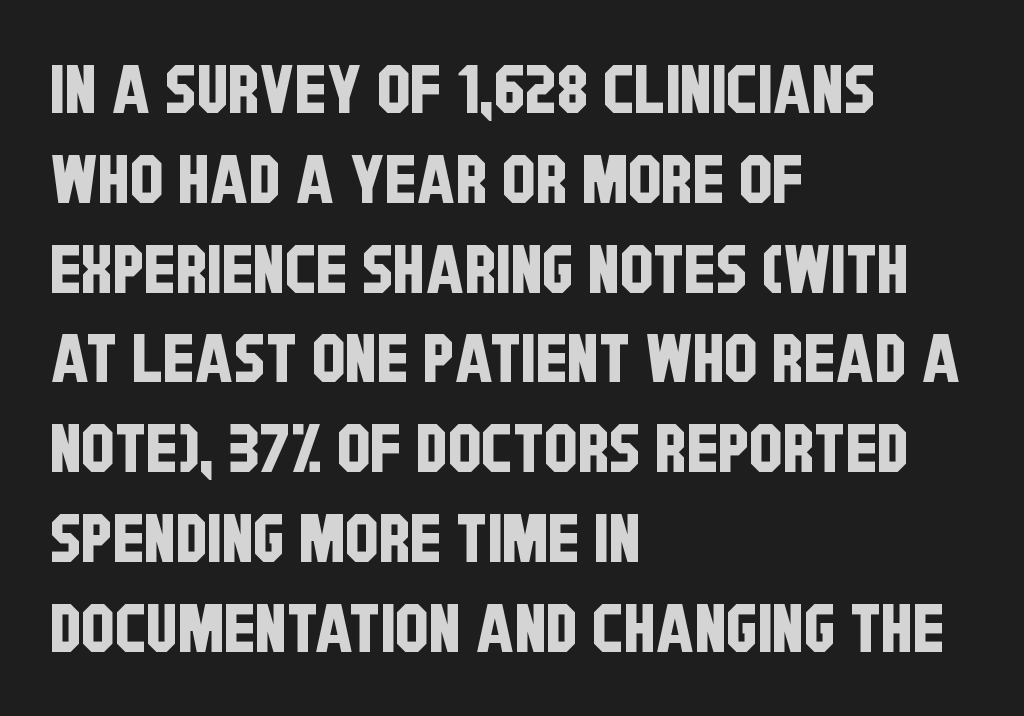
The image shows 67 px condensed sans-serif type; set left-aligned, normal line spacing (1.34x), normal letter spacing, not underlined; low stroke contrast and a large x-height.
